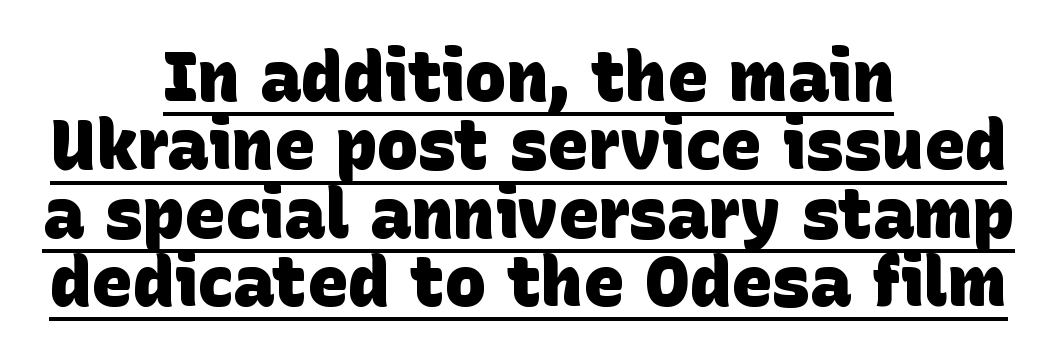
{"serif": "no", "bold": "yes", "weight": "heavy", "width": "normal", "stroke_contrast": "low", "x_height": "large", "monospaced": "no", "underline": "yes", "align": "center", "line_spacing": "tight", "line_spacing_ratio": 0.99, "letter_spacing": "normal", "letter_spacing_em": 0.0, "glyph_px": 69}
